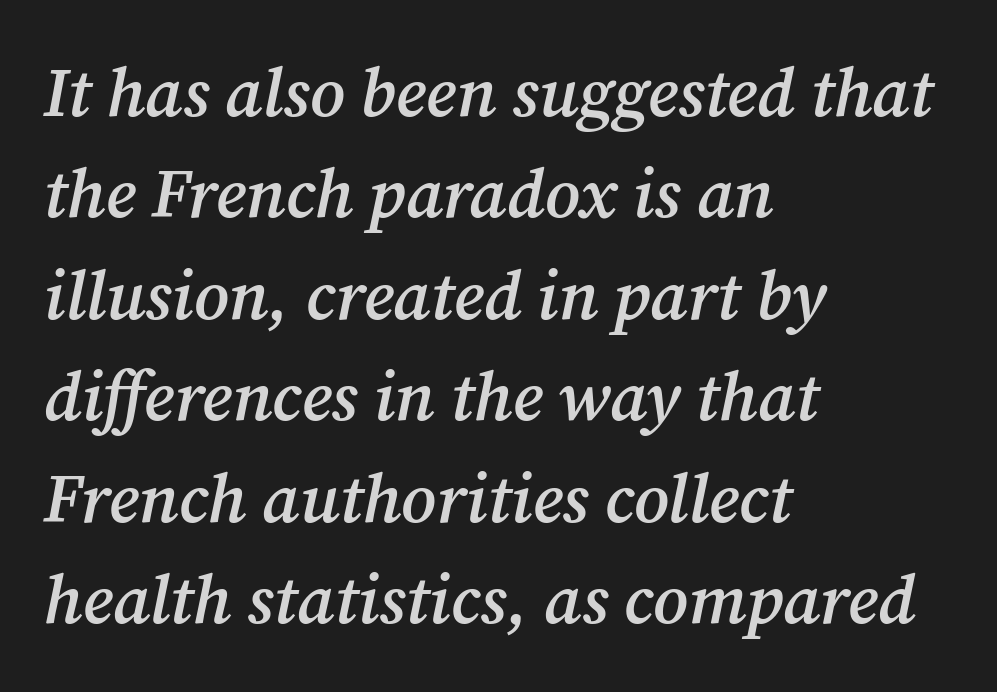
Horizontal bands of white between lines are of average thickness. These lines are rendered in a variable-pitch font. Note: serifs present on the glyphs. Horizontally, the lines are justified to the leading edge only.
